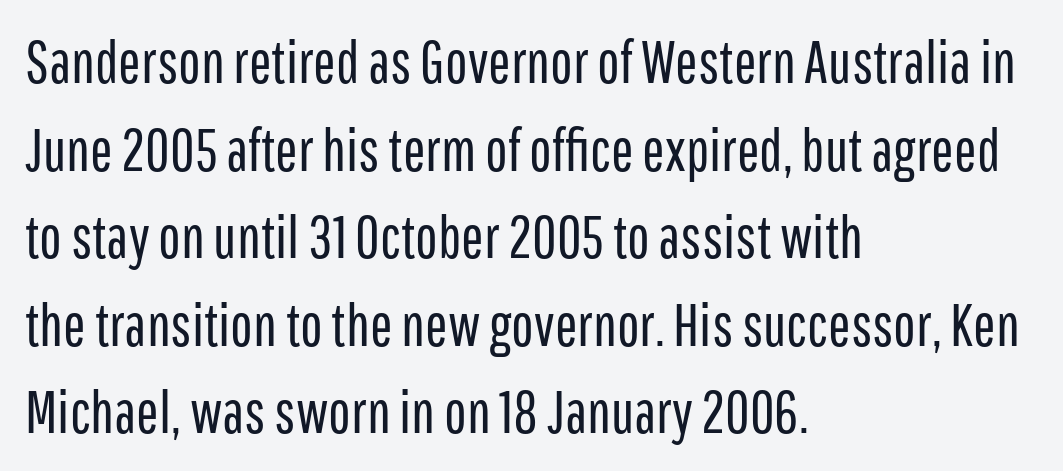
Compared with typical body copy, the letter spacing here is the same. Each new line begins a customary step beneath the previous one. The compositor pushed each line to the left boundary. These lines are rendered in a variable-pitch font. Regarding serifs, this sample does without them.
